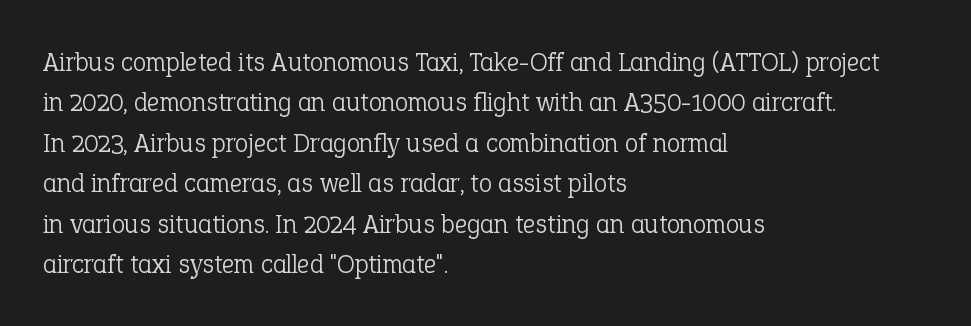
{"italic": "no", "bold": "no", "underline": "no", "align": "left", "line_spacing": "normal", "line_spacing_ratio": 1.5, "letter_spacing": "normal", "letter_spacing_em": 0.0, "glyph_px": 27}
